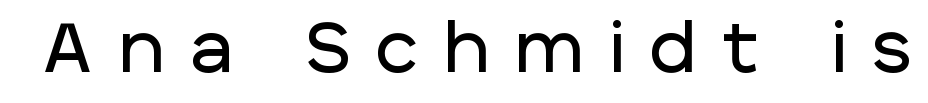
The image shows 68 px sans-serif type, upright; set unusually wide letter spacing (+0.39 em), not underlined; low stroke contrast and a large x-height.
